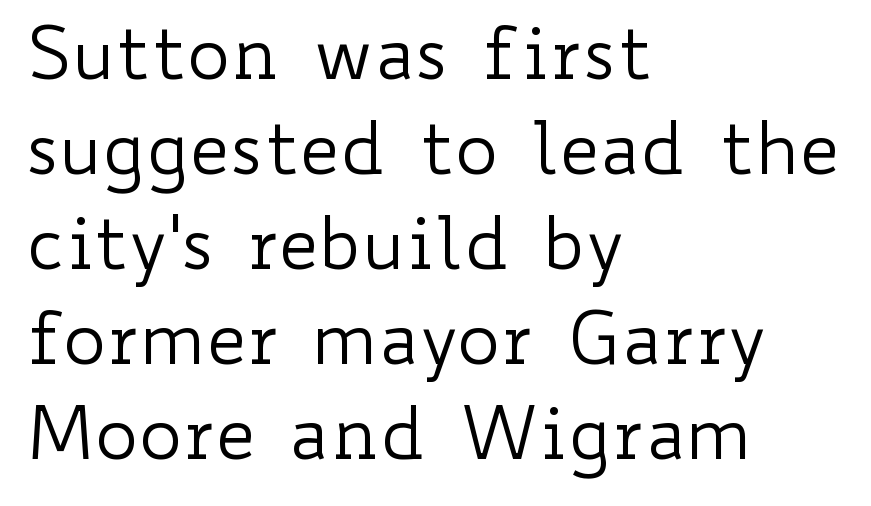
{"italic": "no", "bold": "no", "weight": "regular", "width": "wide", "stroke_contrast": "low", "x_height": "small", "monospaced": "no", "underline": "no", "align": "left", "line_spacing": "normal", "line_spacing_ratio": 1.3, "letter_spacing": "normal", "letter_spacing_em": 0.0, "glyph_px": 73}
